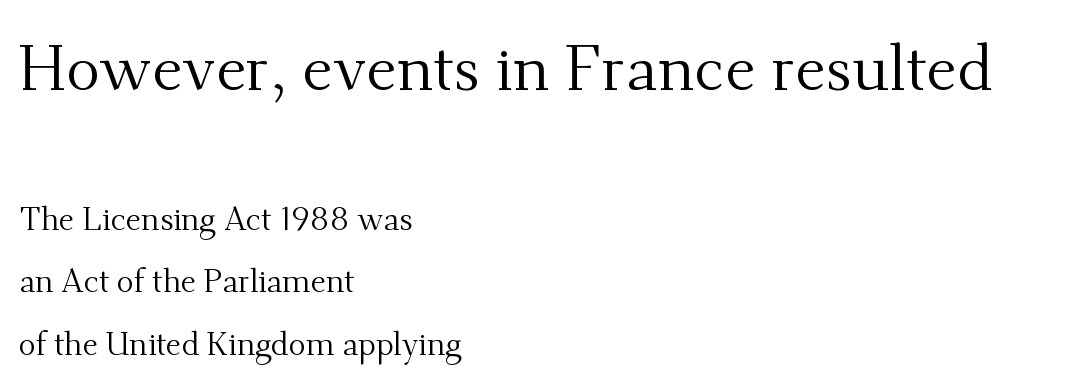
{"serif": "yes", "italic": "no", "bold": "no", "weight": "regular", "width": "normal", "stroke_contrast": "medium", "x_height": "small", "monospaced": "no", "underline": "no", "align": "left", "line_spacing": "loose", "line_spacing_ratio": 1.94, "letter_spacing": "normal", "letter_spacing_em": 0.0, "larger_block": "first", "size_ratio": 2.0, "glyph_px": 64}
